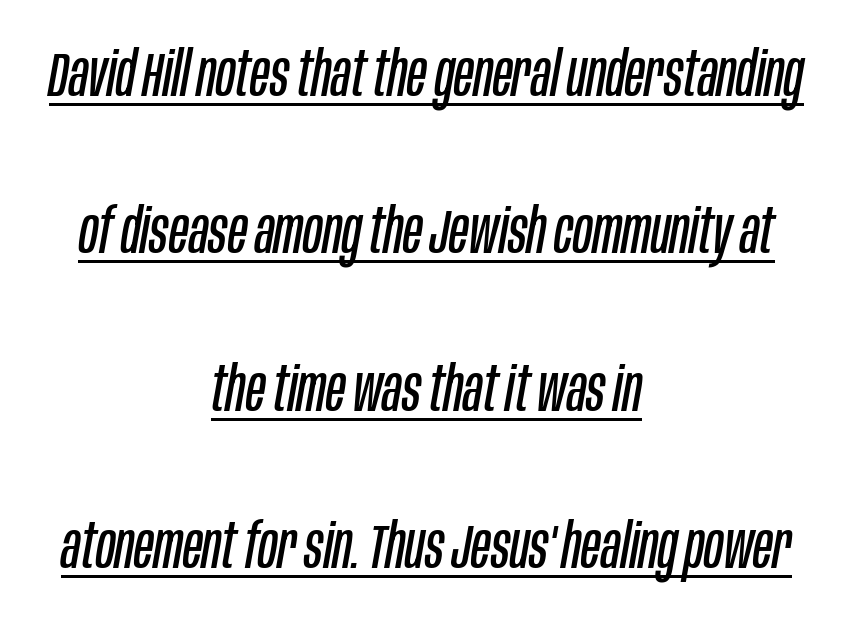
{"italic": "yes", "lean": "right", "slant_degrees": 10, "bold": "no", "weight": "regular", "width": "condensed", "stroke_contrast": "low", "x_height": "large", "monospaced": "no", "underline": "yes", "align": "center", "line_spacing": "loose", "line_spacing_ratio": 2.5, "letter_spacing": "normal", "letter_spacing_em": 0.0, "glyph_px": 63}
